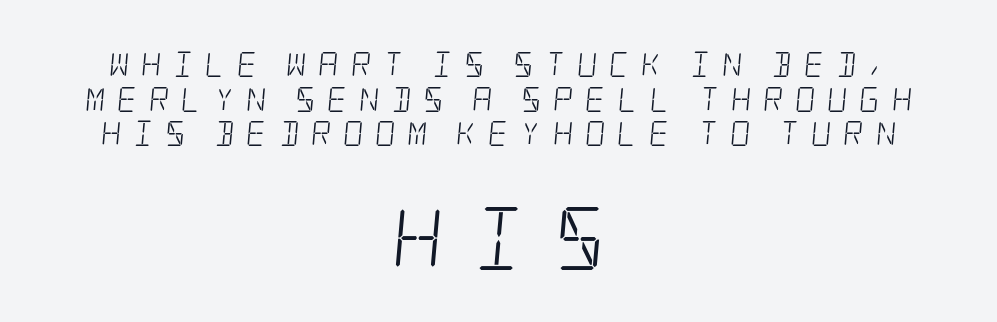
The image shows 63 px light, condensed serif type; set centered, normal line spacing (1.39x), unusually wide letter spacing (+0.47 em), not underlined; the second (bottom) block is 2.52x larger; low stroke contrast and a large x-height.
